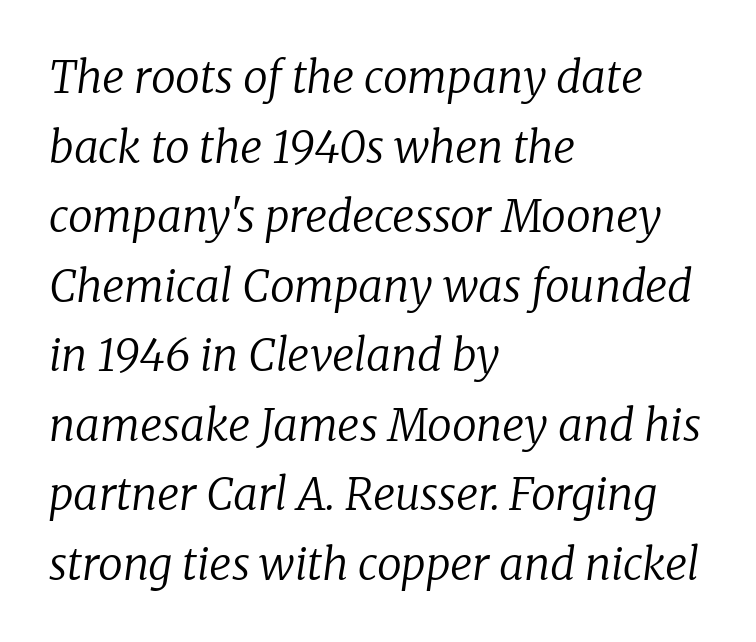
{"serif": "yes", "italic": "yes", "lean": "right", "slant_degrees": 8, "bold": "no", "weight": "regular", "width": "normal", "stroke_contrast": "low", "x_height": "medium", "monospaced": "no", "underline": "no", "align": "left", "line_spacing": "normal", "line_spacing_ratio": 1.58, "letter_spacing": "normal", "letter_spacing_em": 0.0, "glyph_px": 44}
